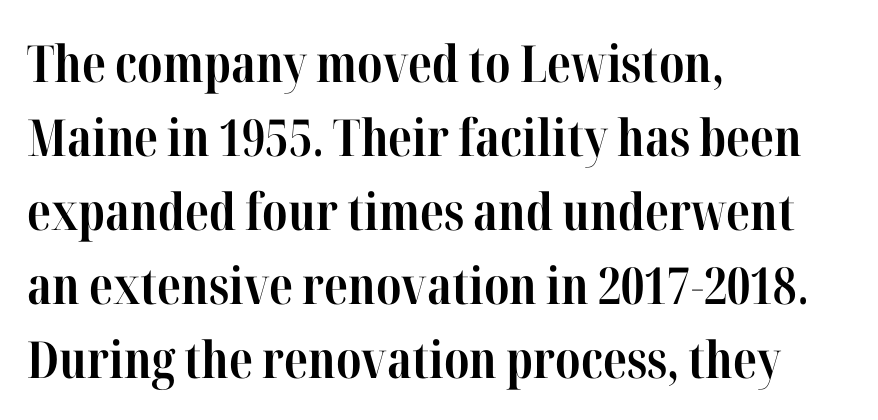
A typesetter would call this proportional, since set widths differ per character. Left-aligned paragraph, ragged on the right. The font's upright variant was chosen for this text. How are the letters spaced? Ordinarily, with no added tracking. The space beneath each line is pristine and unruled. Small tapered or slab feet sit at the stroke ends, so this counts as serif.
